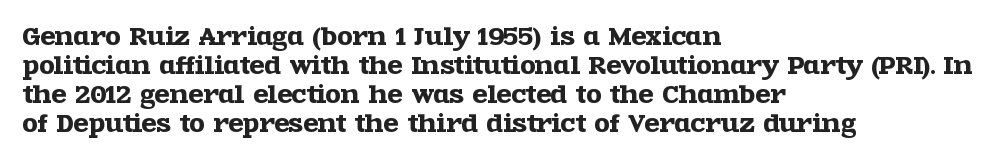
{"italic": "no", "underline": "no", "align": "left", "line_spacing": "normal", "line_spacing_ratio": 1.32, "letter_spacing": "normal", "letter_spacing_em": 0.0, "glyph_px": 22}
